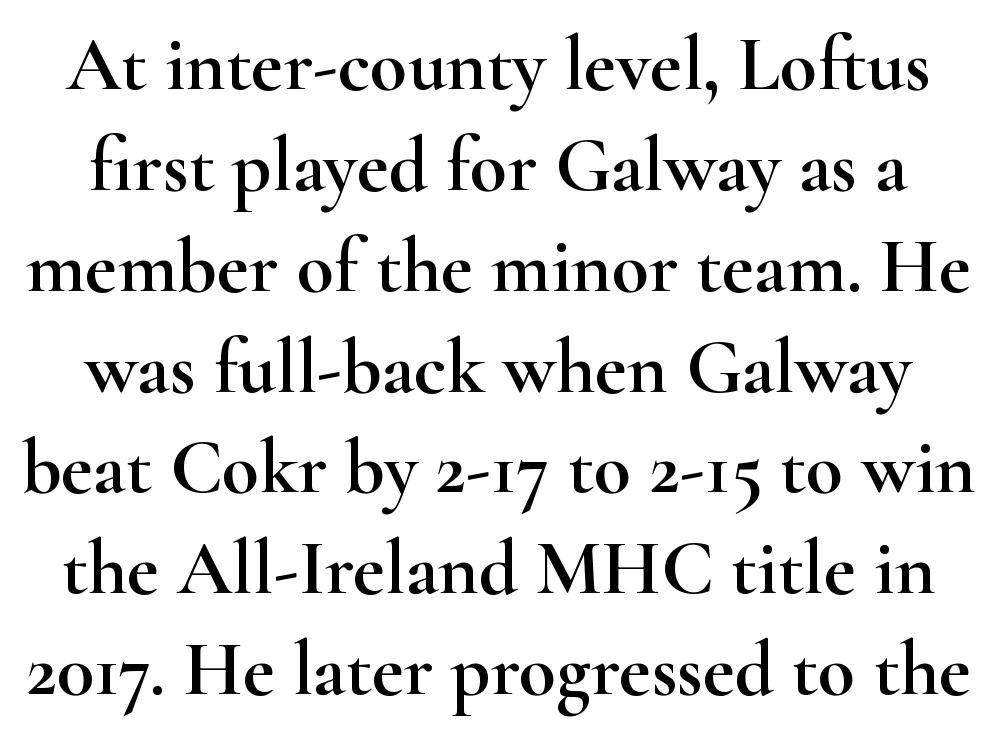
The image shows 77 px wide serif type, upright; set normal line spacing (1.31x), normal letter spacing, not underlined; high stroke contrast and a small x-height.
